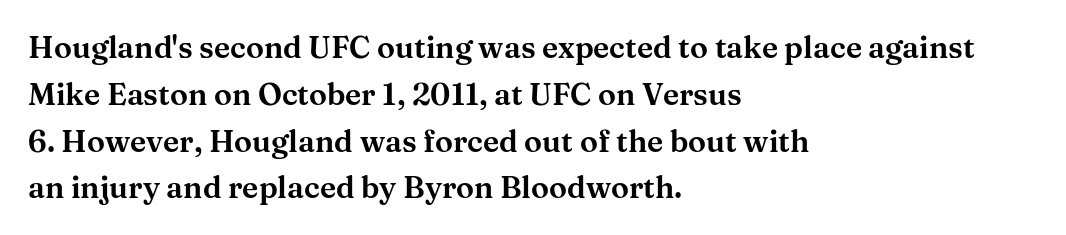
Q: Is the text italic (slanted)? A: No, it is upright.
Q: Is the typeface a serif or a sans-serif typeface? A: Serif.
Q: Is the text underlined? A: No.
Q: How is the paragraph aligned? A: Left-aligned.
Q: Is the spacing between letters normal or unusually wide? A: Normal.
Q: Is the spacing between lines tight, normal or loose? A: Normal.
Q: Width (condensed, normal, or wide)? A: Wide.
Q: Stroke contrast? A: Medium.
Q: x-height? A: Medium.
Q: Monospaced? A: No.
